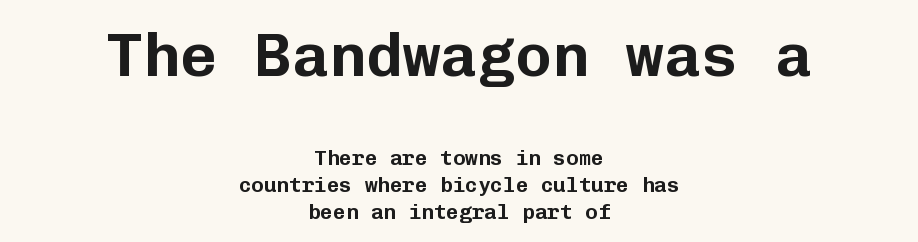
Nothing unusual about the tracking: characters are spaced as the font intends. Nope, no serifs anywhere on these letters. These lines sit exactly where default settings would place them. This rendering uses center alignment, leaving both contours irregular but symmetric. Ordinary non-slanted type is in use. Bare-footed words on every line.
